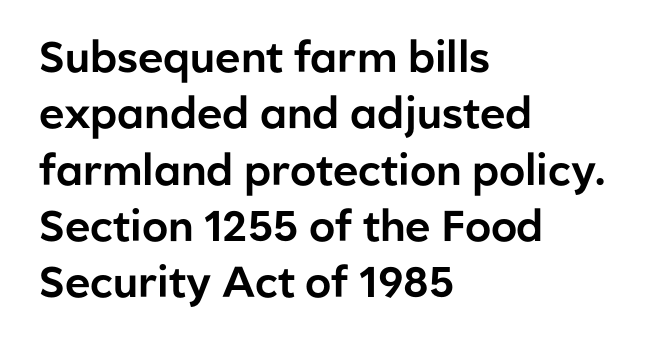
The lettering holds an erect, upright posture throughout. Does the type have serifs? No, each stem ends abruptly. Note the varied advance widths — an 'i' is clearly narrower than an 'm'. Normally led — the rows are evenly, conventionally spaced.
